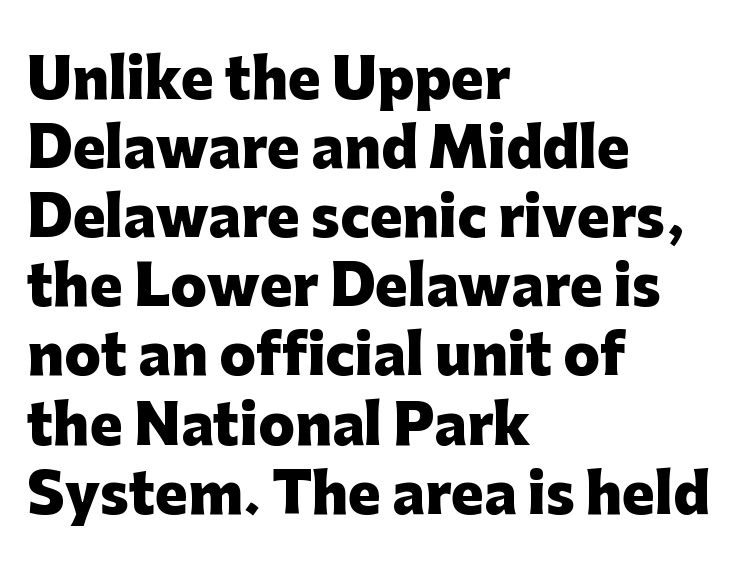
{"serif": "no", "italic": "no", "bold": "yes", "weight": "heavy", "width": "normal", "stroke_contrast": "low", "x_height": "medium", "monospaced": "no", "underline": "no", "align": "left", "line_spacing": "normal", "line_spacing_ratio": 1.28, "letter_spacing": "normal", "letter_spacing_em": 0.0, "glyph_px": 54}
